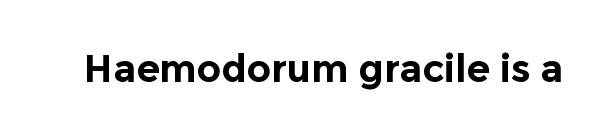
The passage shown has conventional tracking throughout. Here the designer chose a conventional face with non-uniform glyph widths. In terms of weight, the rendering is a true, heavy bold. This is sans-serif lettering, the kind often seen on screens and signage. Quick note: not italic, upright.
